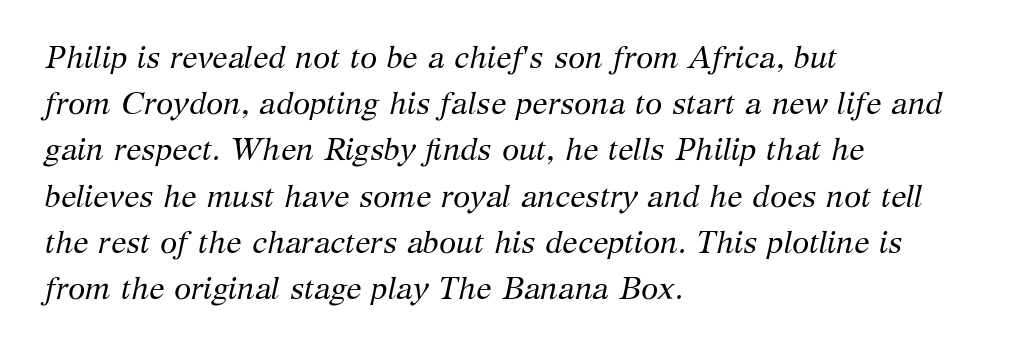
{"serif": "yes", "italic": "yes", "lean": "right", "slant_degrees": 12, "bold": "no", "weight": "regular", "width": "normal", "stroke_contrast": "medium", "x_height": "medium", "monospaced": "no", "underline": "no", "align": "left", "line_spacing": "normal", "line_spacing_ratio": 1.49, "letter_spacing": "normal", "letter_spacing_em": 0.0, "glyph_px": 31}
